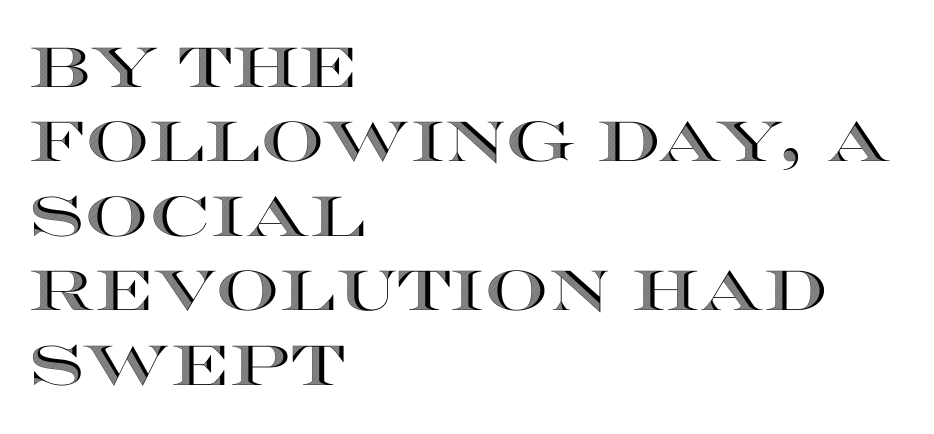
The image shows 56 px wide type, upright; set left-aligned, normal line spacing (1.33x), normal letter spacing, not underlined; a large x-height.
